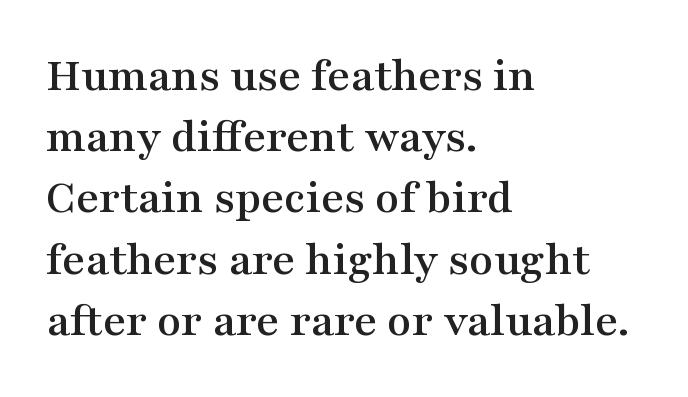
The image shows 49 px wide serif type, upright; set left-aligned, normal line spacing (1.25x), normal letter spacing, not underlined; medium stroke contrast and a medium x-height.
